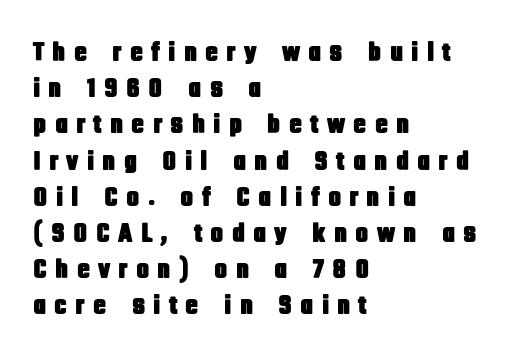
The image shows 27 px text type, upright; set left-aligned, normal line spacing (1.34x), unusually wide letter spacing (+0.3 em), not underlined.
